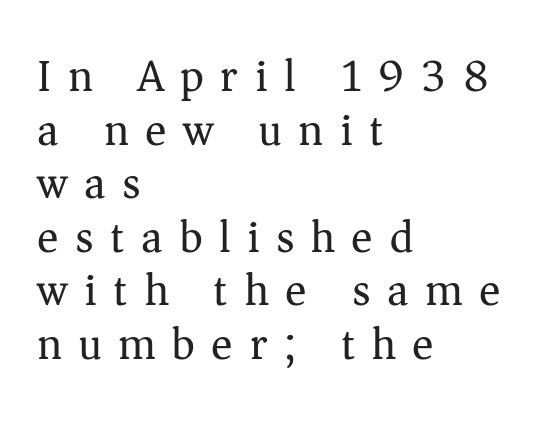
Teacher's note: observe the even left margin — that is flush-left alignment. The font family rendered here belongs to the serif group. Type without underlining. The letters advance in unequal steps, a hallmark of proportional type. A light-to-regular cut is what we see here. When letters stand straight like this, we call the style roman or upright.
